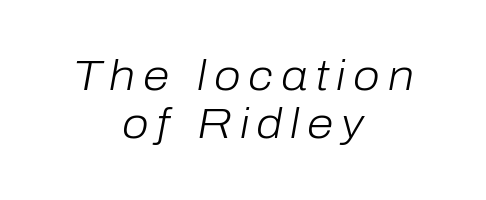
The letterforms sit at book weight or below. Check the space under the baseline: it is left empty. Vertical spacing — tight. This sample is center-justified, so both line endings float freely.
